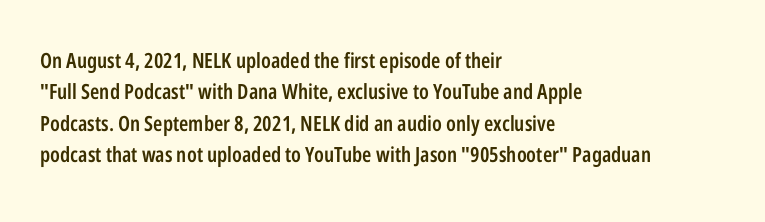
The image shows 21 px text type, upright; set left-aligned, normal line spacing (1.5x), normal letter spacing, not underlined.
